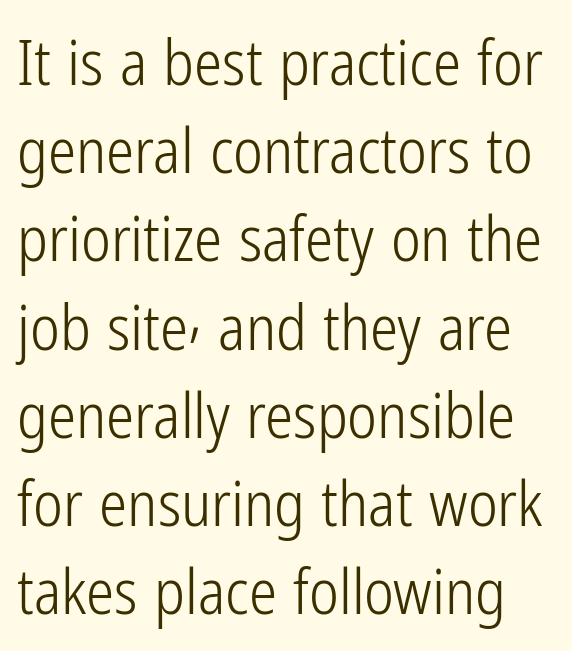
The image shows 63 px light, condensed sans-serif type, upright; set normal line spacing (1.4x), normal letter spacing, not underlined; low stroke contrast and a medium x-height.
